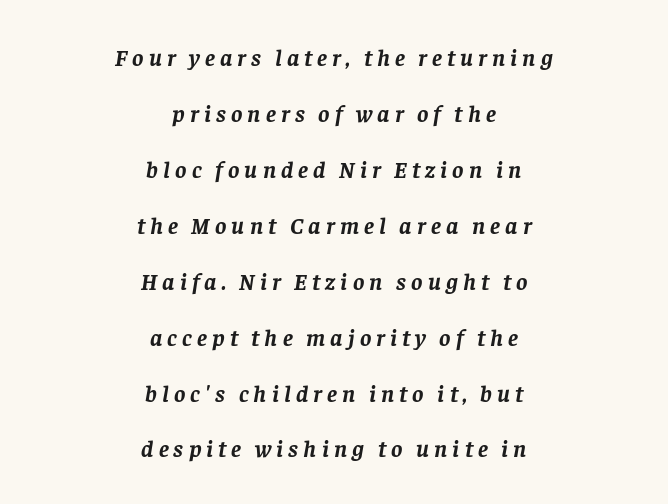
{"italic": "yes", "lean": "right", "slant_degrees": 8, "bold": "yes", "underline": "no", "align": "center", "line_spacing": "loose", "line_spacing_ratio": 2.33, "letter_spacing": "wide", "letter_spacing_em": 0.21, "glyph_px": 24}
